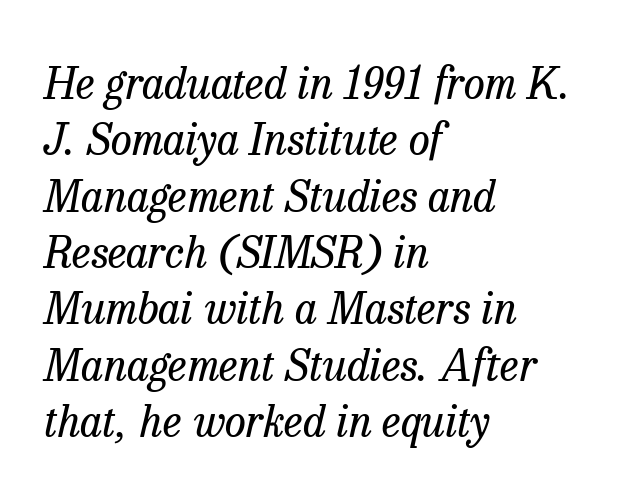
Q: Is the text bold? A: No.
Q: Is the text italic (slanted)? A: Yes, it leans right by about 13 degrees.
Q: Is the typeface a serif or a sans-serif typeface? A: Serif.
Q: Is the text underlined? A: No.
Q: How is the paragraph aligned? A: Left-aligned.
Q: Is the spacing between letters normal or unusually wide? A: Normal.
Q: Is the spacing between lines tight, normal or loose? A: Normal.
Q: Width (condensed, normal, or wide)? A: Normal.
Q: Stroke contrast? A: Low.
Q: x-height? A: Medium.
Q: Monospaced? A: No.
